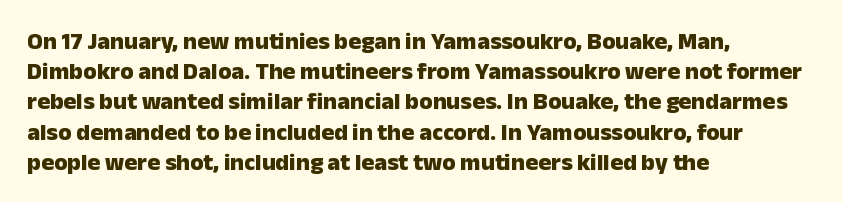
The ragged edge is on the right, which tells us the setting is flush left. The space beneath each line is pristine and unruled. This rendering leaves character spacing at its baseline value. The passage shown stacks its lines at a standard gap. Italic? Not at all — the glyphs are vertical. Emphasis by weight is at full strength: bold.
